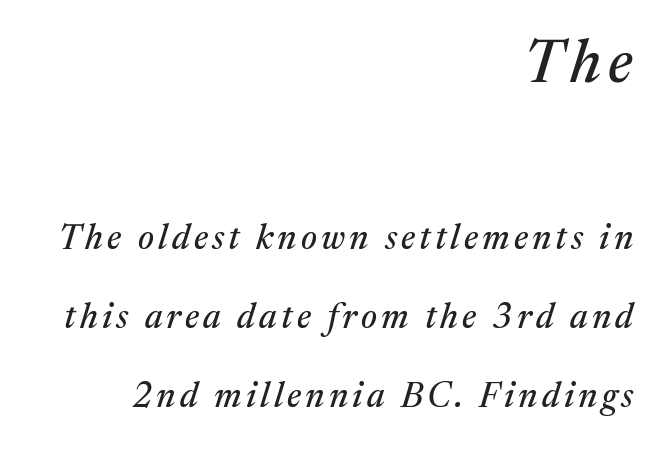
{"serif": "yes", "italic": "yes", "lean": "right", "slant_degrees": 17, "width": "normal", "stroke_contrast": "medium", "x_height": "medium", "monospaced": "no", "underline": "no", "align": "right", "line_spacing": "loose", "line_spacing_ratio": 2.25, "larger_block": "first", "size_ratio": 1.74, "glyph_px": 61}
